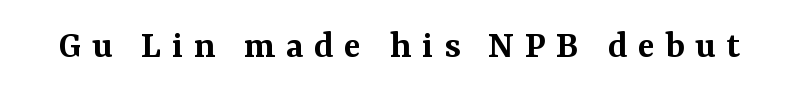
The image shows 40 px semibold serif type, upright; set unusually wide letter spacing (+0.26 em), not underlined; medium stroke contrast and a medium x-height.
